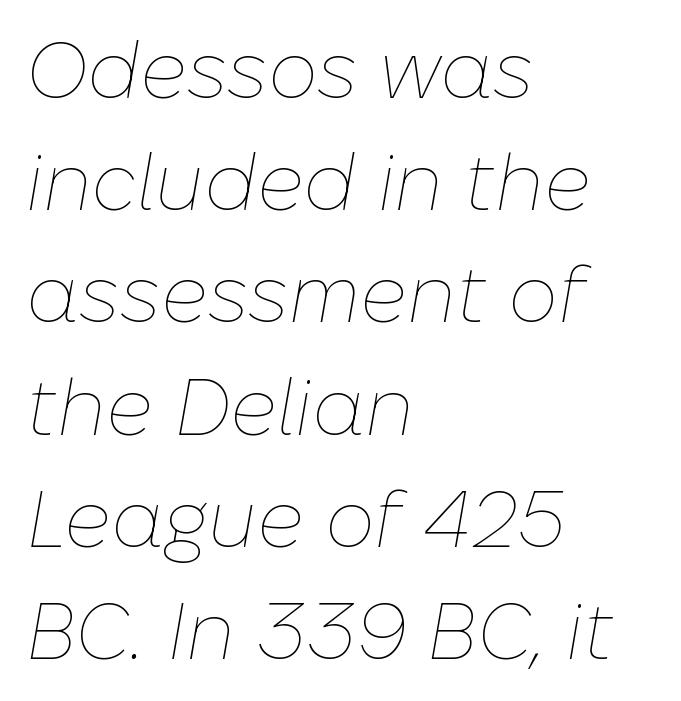
Q: Is the text bold? A: No.
Q: Is the text italic (slanted)? A: Yes, it leans right by about 10 degrees.
Q: Is the text underlined? A: No.
Q: How is the paragraph aligned? A: Left-aligned.
Q: Is the spacing between letters normal or unusually wide? A: Normal.
Q: Is the spacing between lines tight, normal or loose? A: Normal.
Q: Width (condensed, normal, or wide)? A: Normal.
Q: Stroke contrast? A: Low.
Q: x-height? A: Medium.
Q: Monospaced? A: No.
